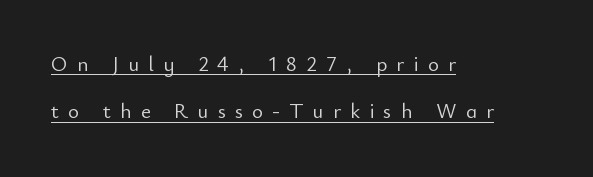
Q: Is the text bold? A: No.
Q: Is the text italic (slanted)? A: No, it is upright.
Q: Is the text underlined? A: Yes.
Q: How is the paragraph aligned? A: Left-aligned.
Q: Is the spacing between letters normal or unusually wide? A: Unusually wide.
Q: Is the spacing between lines tight, normal or loose? A: Loose.
